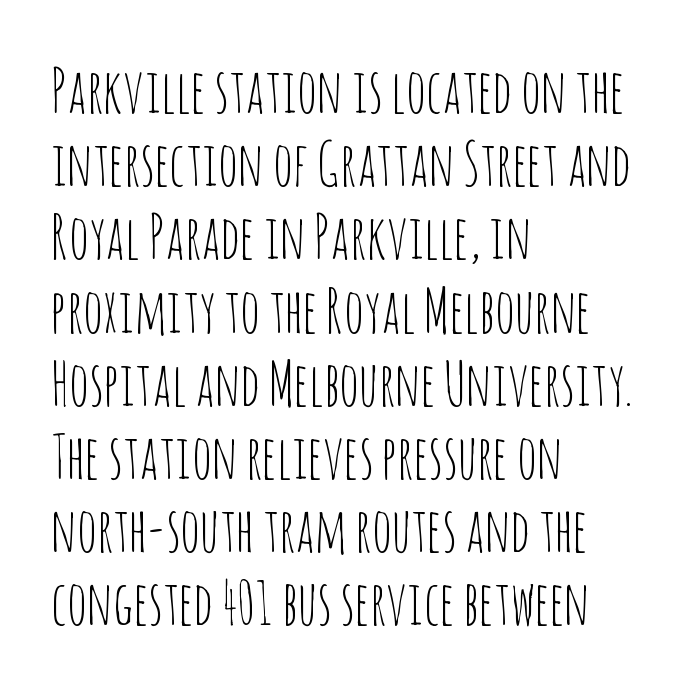
This sample uses plain, unmodified letter spacing. Classification — sans serif. The letters advance in unequal steps, a hallmark of proportional type. The letters stand upright; this is a roman face.
